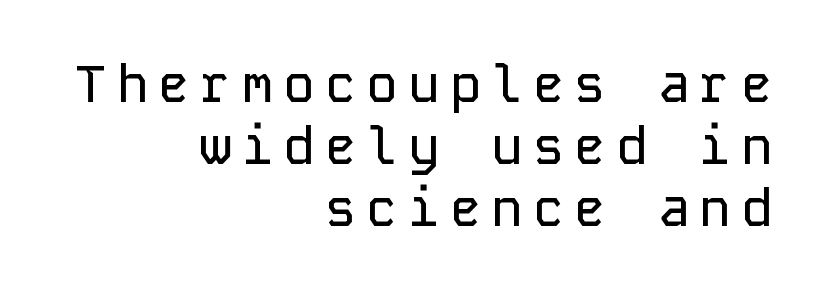
Each letter, wide or thin by design, is forced into the same width here. Every character sits straight up, as roman type does. The face used here is rendered with a markedly widened letterfit. Compared with a flush-left layout, this one pins lines to the opposite, right side.
